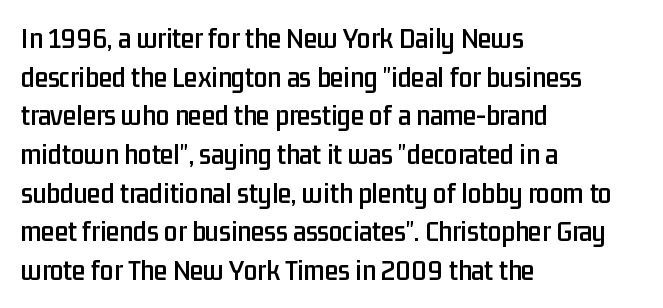
The lettering stays uniformly vertical, giving the passage a roman look. The string is rendered with underlining switched off. Looks like regular typesetting: each glyph gets only the width it needs. The leading is moderate, giving the passage an even texture.
